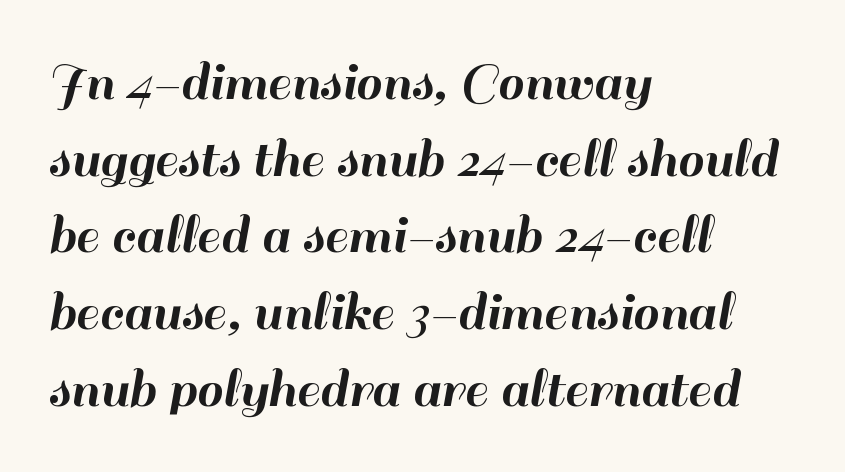
The image shows 59 px sans-serif type; set left-aligned, normal line spacing (1.3x), normal letter spacing, not underlined; high stroke contrast and a small x-height.
